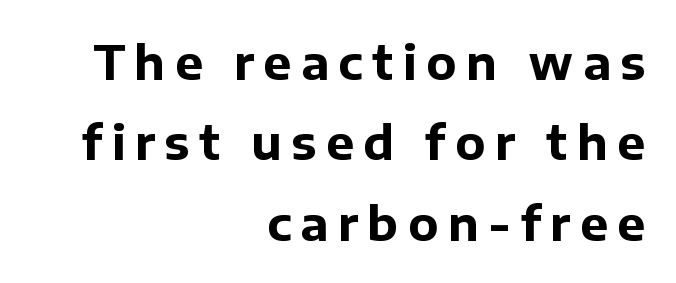
{"serif": "no", "italic": "no", "bold": "yes", "weight": "bold", "width": "normal", "stroke_contrast": "low", "x_height": "medium", "monospaced": "no", "underline": "no", "align": "right", "line_spacing_ratio": 1.71, "letter_spacing": "wide", "letter_spacing_em": 0.2, "glyph_px": 47}
